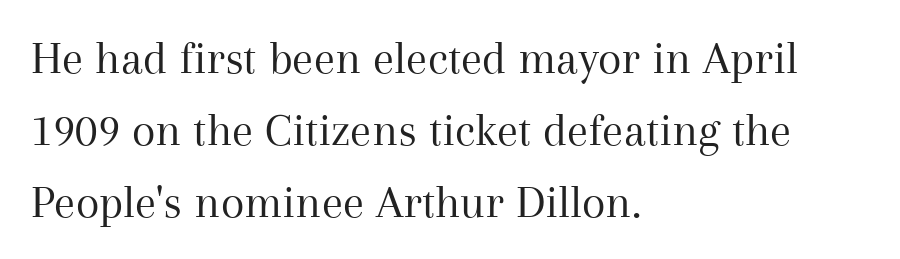
Style check: upright. A typesetter would call this proportional, since set widths differ per character. Words appear dense and cohesive because spacing is normal. Quick note: interline space is typical. Weight class: somewhere from thin through regular.
